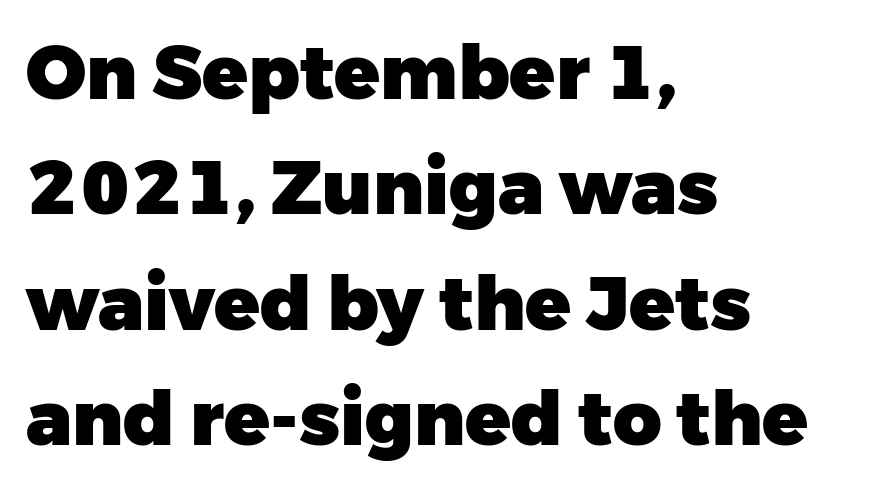
{"serif": "no", "italic": "no", "bold": "yes", "weight": "heavy", "width": "normal", "stroke_contrast": "low", "x_height": "medium", "monospaced": "no", "underline": "no", "align": "left", "line_spacing": "normal", "line_spacing_ratio": 1.54, "letter_spacing": "normal", "letter_spacing_em": 0.0, "glyph_px": 75}
